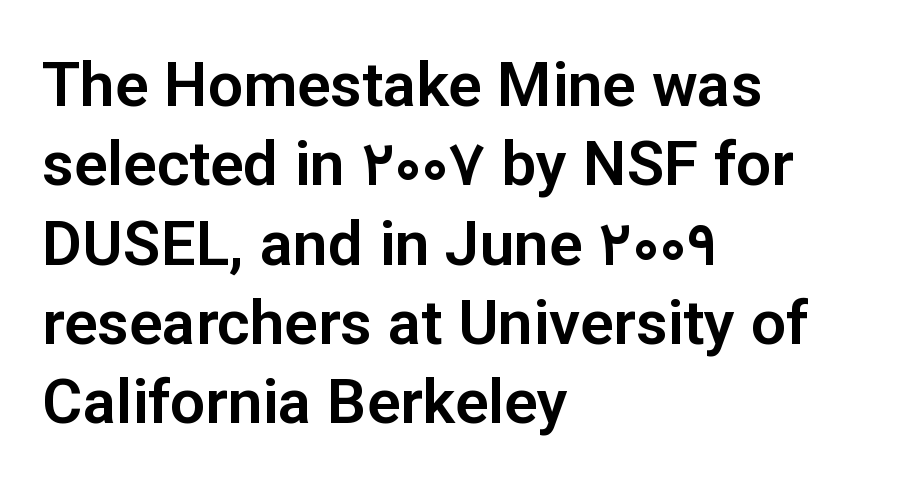
The image shows 62 px sans-serif type, upright; set left-aligned, normal line spacing (1.28x), normal letter spacing, not underlined; low stroke contrast and a medium x-height.
